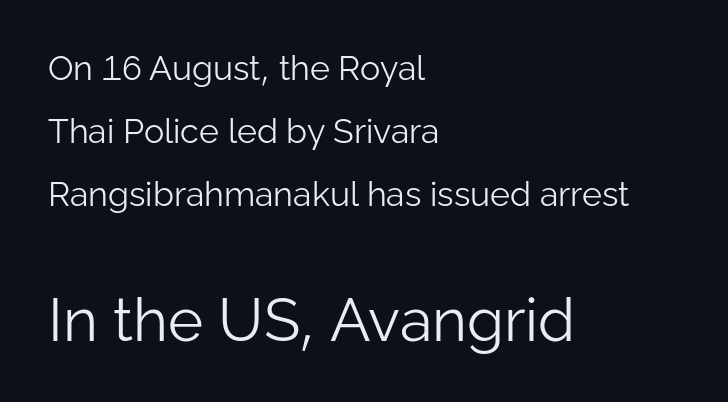
{"serif": "no", "italic": "no", "bold": "no", "weight": "light", "width": "normal", "stroke_contrast": "low", "x_height": "medium", "monospaced": "no", "underline": "no", "align": "left", "line_spacing_ratio": 1.85, "letter_spacing": "normal", "letter_spacing_em": 0.0, "larger_block": "second", "size_ratio": 1.76, "glyph_px": 60}
